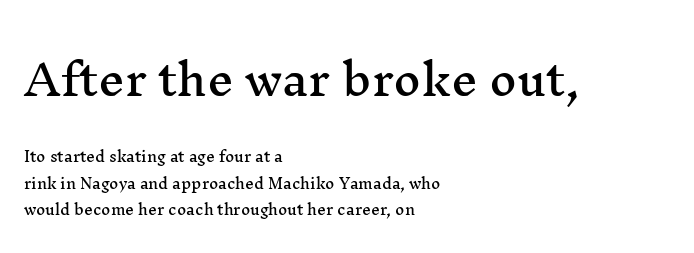
The image shows 42 px wide serif type, upright; set left-aligned, loose line spacing (1.91x), normal letter spacing, not underlined; the first (top) block is 3.0x larger; medium stroke contrast and a medium x-height.
